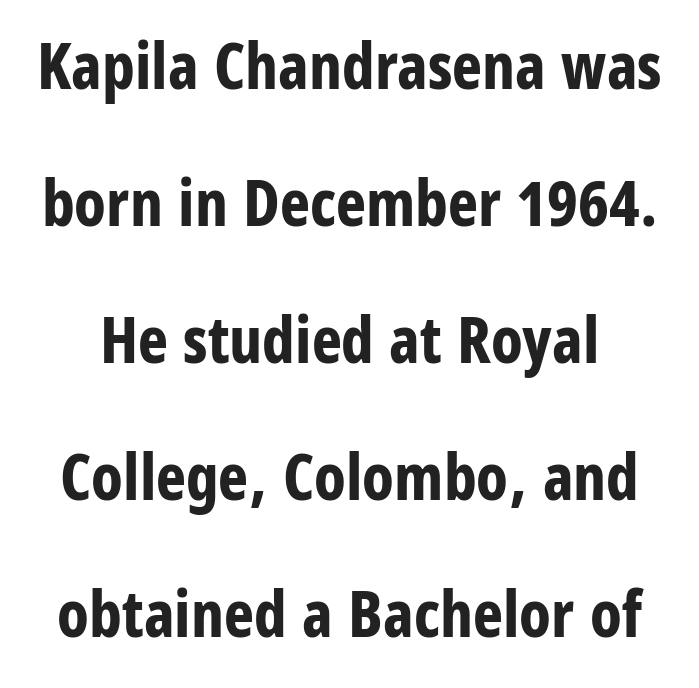
Letters rest on an invisible, unmarked baseline. These lines are composed in type without serifs. Tracking here is standard; glyphs follow each other at the usual distance. Here the designer chose a conventional face with non-uniform glyph widths.
